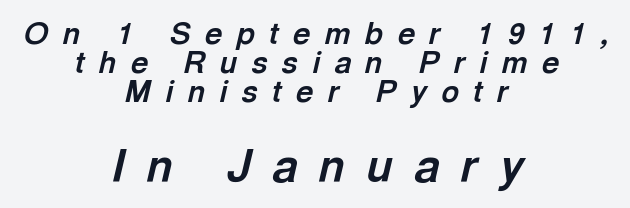
The sample has been set heavy, in full bold. Think of a printed novel: that variable character pitch is what you see here. Bare-footed words on every line. Quick note: interline space is minimal.
